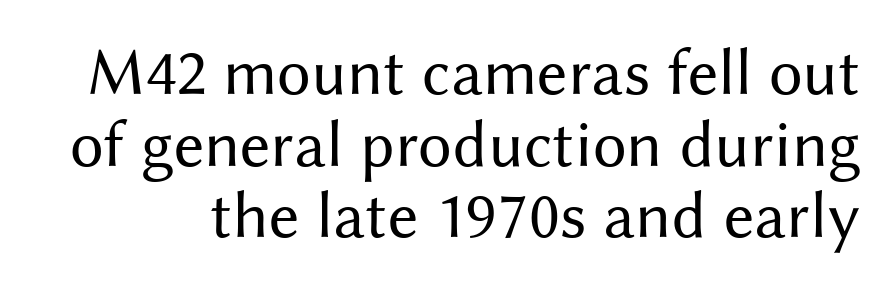
{"serif": "no", "italic": "no", "bold": "no", "weight": "regular", "width": "normal", "stroke_contrast": "medium", "x_height": "medium", "monospaced": "no", "underline": "no", "line_spacing": "tight", "line_spacing_ratio": 1.07, "letter_spacing": "normal", "letter_spacing_em": 0.0, "glyph_px": 67}
